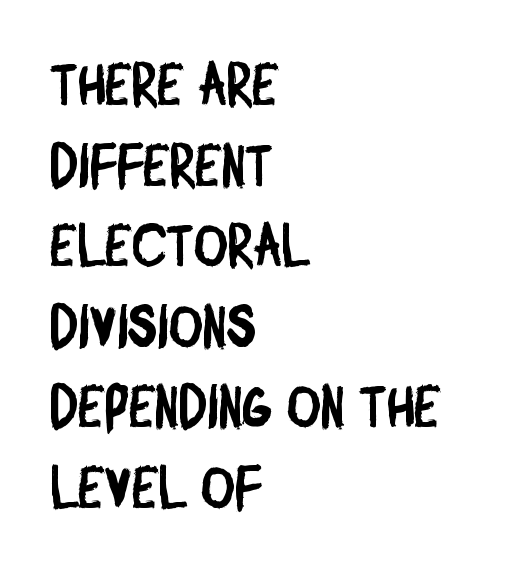
A typesetter would call this zero additional tracking. The face used here is proportionally spaced, like ordinary book or web type. Typeset ragged right — the left edge is the straight one. A clean baseline with only descenders dipping below it. The rows are spaced the way most documents space them.
